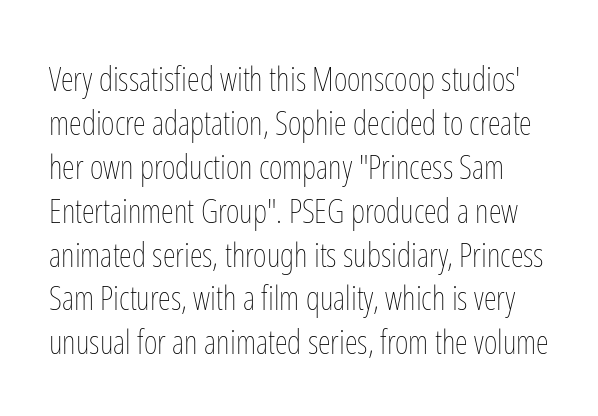
Ink coverage per letter is moderate at most. Quick note: underline off. Character widths vary here, with narrow letters taking less room than wide ones. You can tell it's not italic because the verticals are truly vertical. The designer left line spacing at the default. In terms of letterspacing, this is plain default setting.
